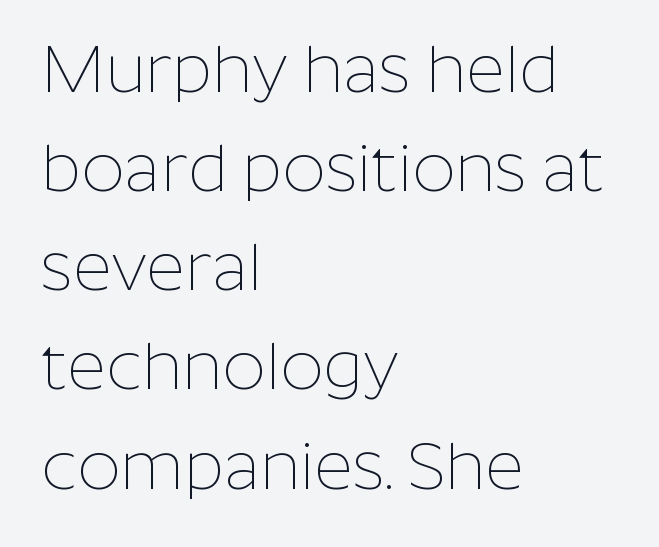
{"serif": "no", "italic": "no", "bold": "no", "weight": "thin", "width": "normal", "stroke_contrast": "low", "x_height": "medium", "monospaced": "no", "underline": "no", "align": "left", "line_spacing": "normal", "line_spacing_ratio": 1.48, "letter_spacing": "normal", "letter_spacing_em": 0.0, "glyph_px": 67}
